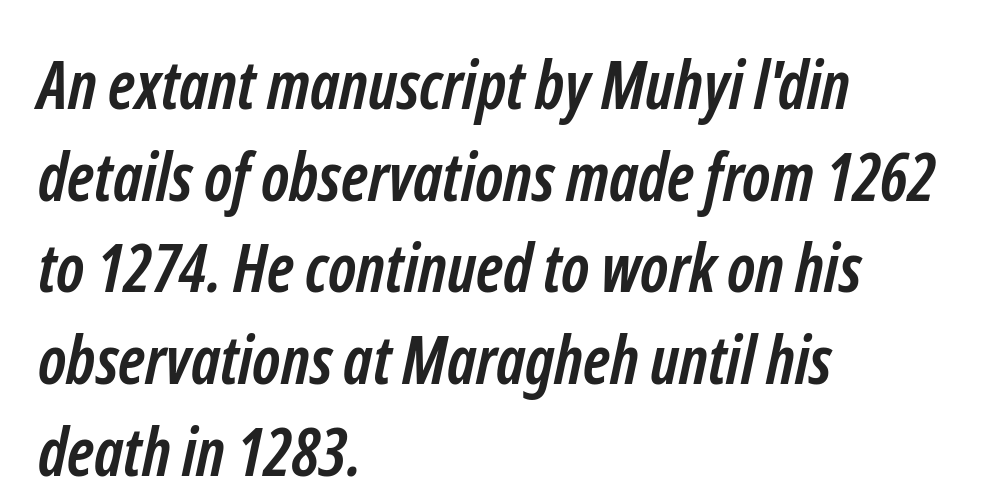
The image shows 66 px semibold, condensed sans-serif type; set left-aligned, normal line spacing (1.39x), normal letter spacing, not underlined; low stroke contrast and a medium x-height.
